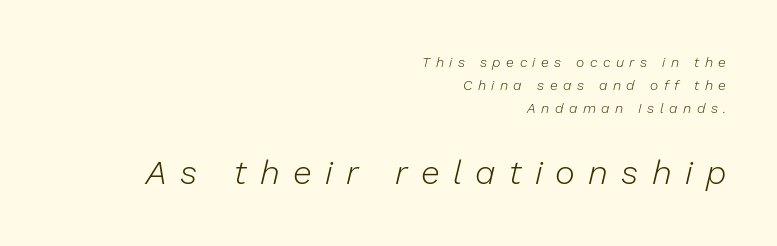
{"italic": "yes", "lean": "right", "slant_degrees": 13, "bold": "no", "weight": "light", "width": "normal", "stroke_contrast": "low", "x_height": "medium", "monospaced": "no", "underline": "no", "align": "right", "line_spacing": "normal", "line_spacing_ratio": 1.64, "letter_spacing": "wide", "letter_spacing_em": 0.39, "larger_block": "second", "size_ratio": 2.43, "glyph_px": 34}
